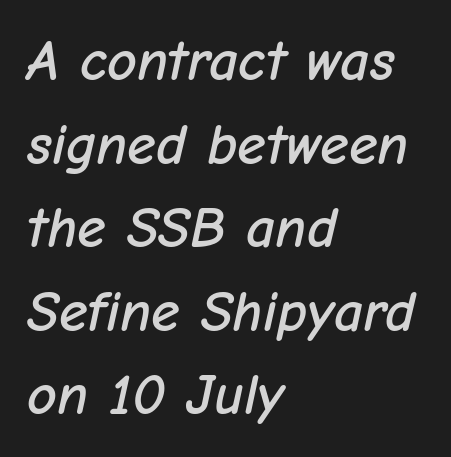
In CSS terms this would be text-align: left. Standard letterfit; no display-style spreading of the glyphs. The lines sit at an ordinary, default distance from one another. The rendering applies a slant to the glyphs. The letters advance in unequal steps, a hallmark of proportional type.
